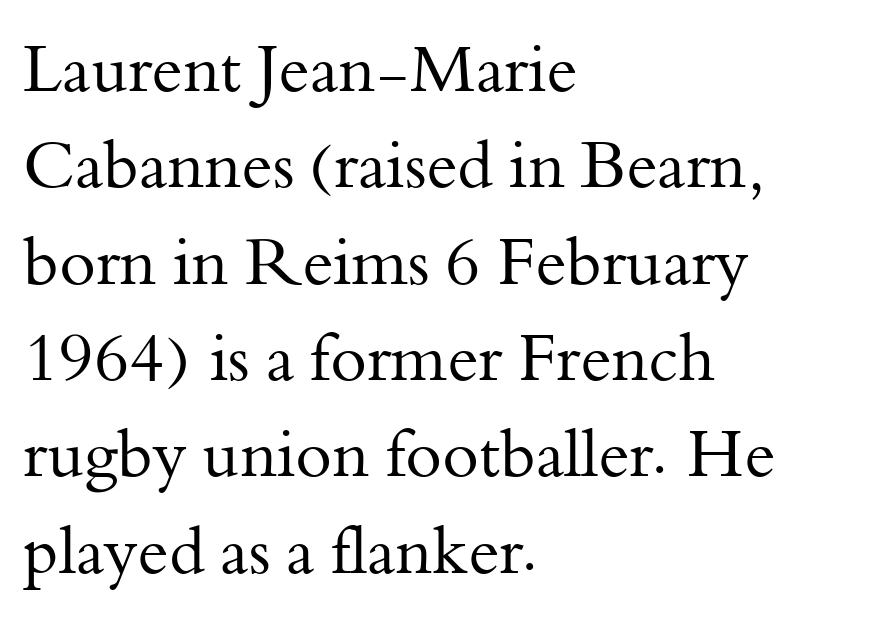
This sample has the flowing, uneven cadence of proportional lettering. Letters have the restrained weight of plain body copy at most. The letterforms sit shoulder to shoulder at normal distance. A normal amount of white space separates one row of letters from the next.
